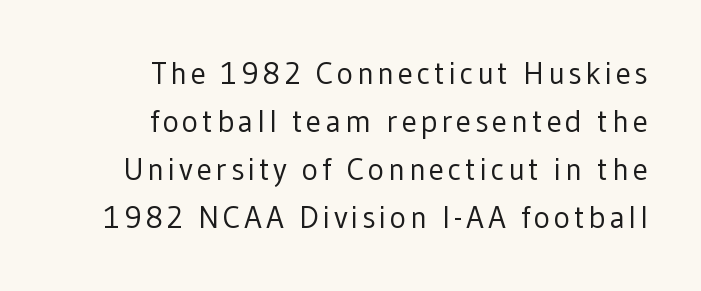
{"serif": "no", "italic": "no", "bold": "no", "weight": "regular", "width": "normal", "stroke_contrast": "low", "x_height": "medium", "monospaced": "no", "underline": "no", "align": "right", "line_spacing": "normal", "line_spacing_ratio": 1.55, "glyph_px": 31}
